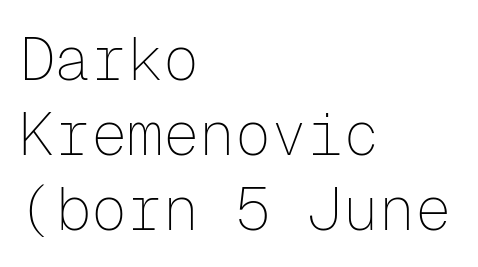
The designer went with a sans here, leaving each stem footless. Left-aligned paragraph, ragged on the right. Descenders hang freely into open space. The font's upright variant was chosen for this text. Quick note: interline space is typical. Monospaced: the letters line up in strict vertical columns.
